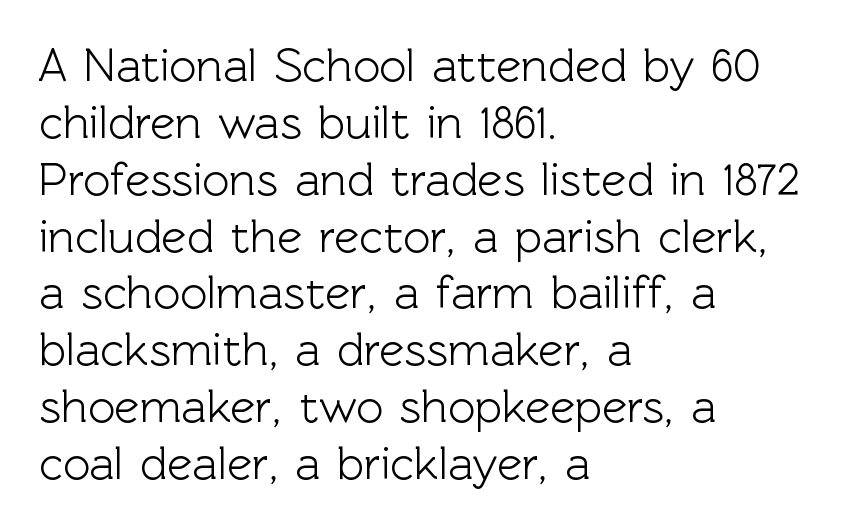
The image shows 47 px sans-serif type, upright; set left-aligned, line spacing 1.21x, normal letter spacing, not underlined; a medium x-height.
